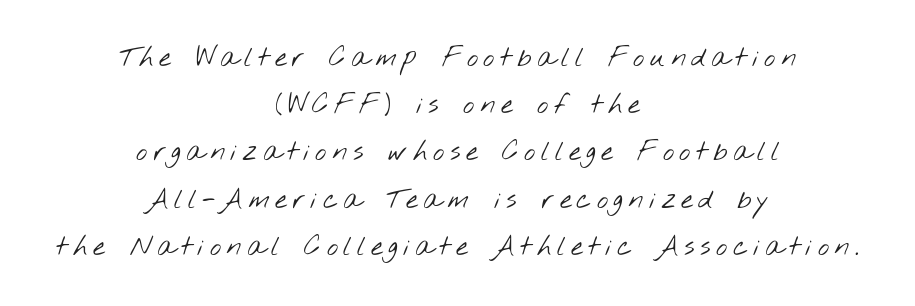
Q: Is the text bold? A: No.
Q: Is the text underlined? A: No.
Q: How is the paragraph aligned? A: Centered.
Q: Is the spacing between letters normal or unusually wide? A: Unusually wide.
